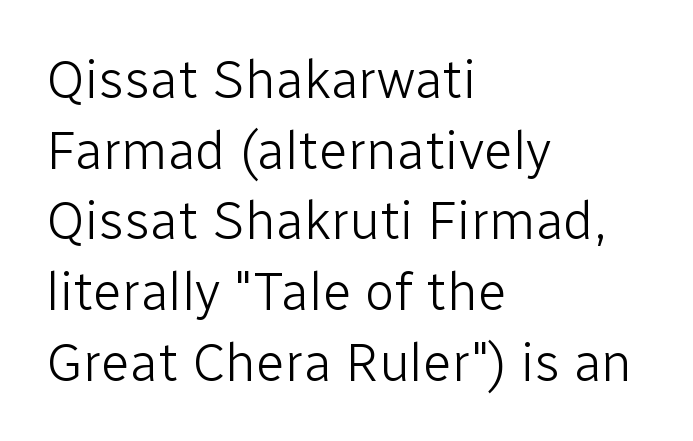
Is the letter spacing exaggerated? No — it looks like the ordinary default. Nothing heavy about these letters — not bold at all. The glyphs in this specimen are sans serif. A normal amount of white space separates one row of letters from the next.
